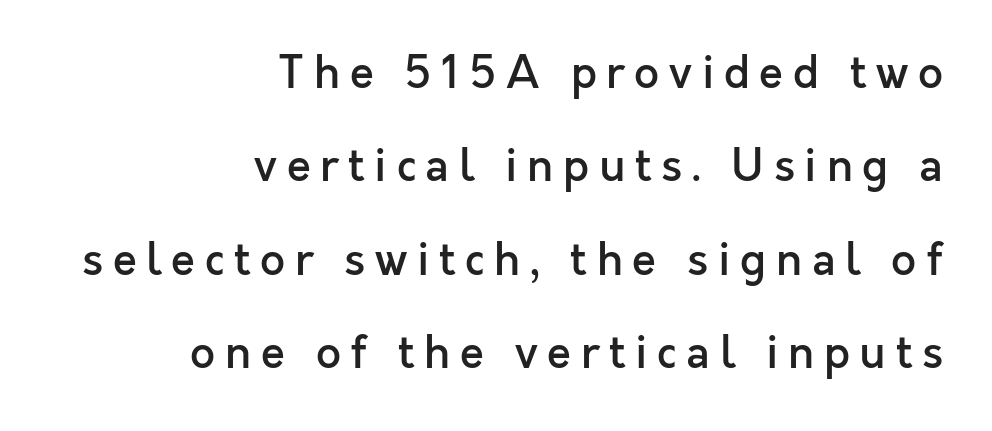
This is the in-between weight designers call semibold or demi. This is the regular roman posture of the typeface. Underlining? Definitely not there. Line ends are locked; line starts wander.
